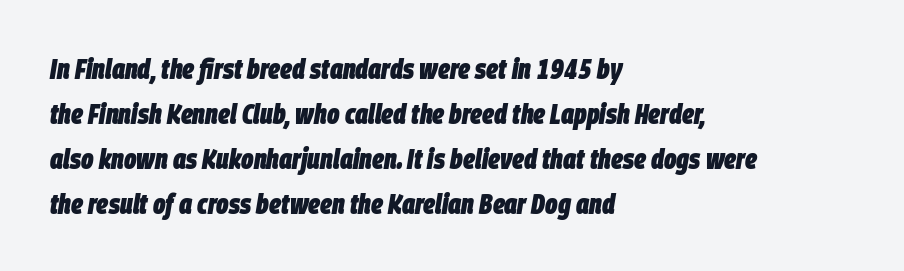
Q: Is the text bold? A: Yes.
Q: Is the text italic (slanted)? A: Yes, it leans right by about 9 degrees.
Q: Is the text underlined? A: No.
Q: How is the paragraph aligned? A: Left-aligned.
Q: Is the spacing between letters normal or unusually wide? A: Normal.
Q: Is the spacing between lines tight, normal or loose? A: Normal.
Q: Width (condensed, normal, or wide)? A: Condensed.
Q: Stroke contrast? A: Low.
Q: x-height? A: Large.
Q: Monospaced? A: No.
